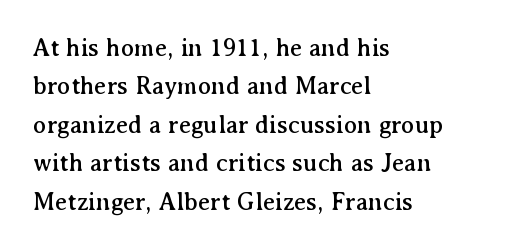
These lines stack with their left ends in a neat column. This is the regular roman posture of the typeface. Leading matches the norm, producing a regular column. No extra tracking has been applied to these lines. Type without underlining.
